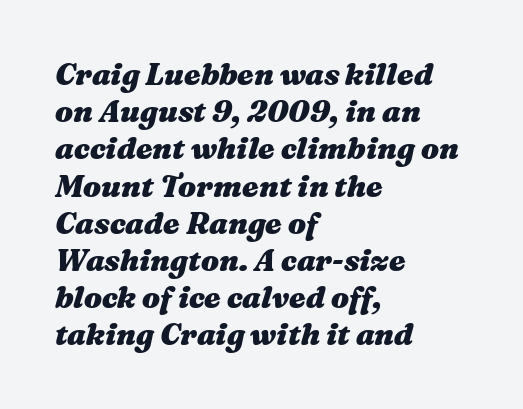
Q: Is the text bold? A: Yes.
Q: Is the text italic (slanted)? A: Yes, it leans right by about 16 degrees.
Q: Is the text underlined? A: No.
Q: How is the paragraph aligned? A: Left-aligned.
Q: Is the spacing between letters normal or unusually wide? A: Normal.
Q: Width (condensed, normal, or wide)? A: Wide.
Q: Stroke contrast? A: Medium.
Q: x-height? A: Medium.
Q: Monospaced? A: No.
